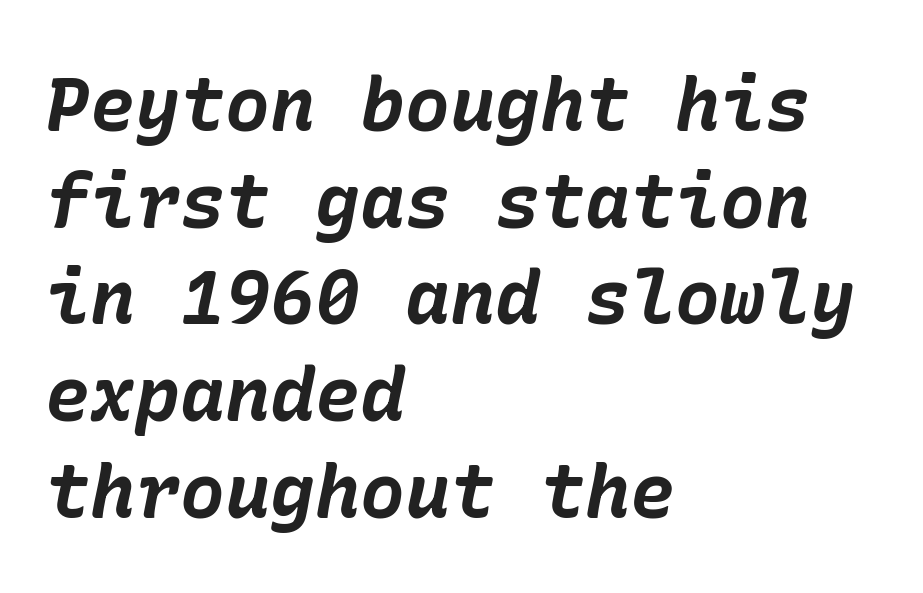
{"italic": "yes", "lean": "right", "slant_degrees": 10, "bold": "yes", "weight": "bold", "width": "normal", "stroke_contrast": "low", "x_height": "medium", "underline": "no", "align": "left", "line_spacing": "normal", "line_spacing_ratio": 1.29, "letter_spacing": "normal", "letter_spacing_em": 0.0, "glyph_px": 75}
